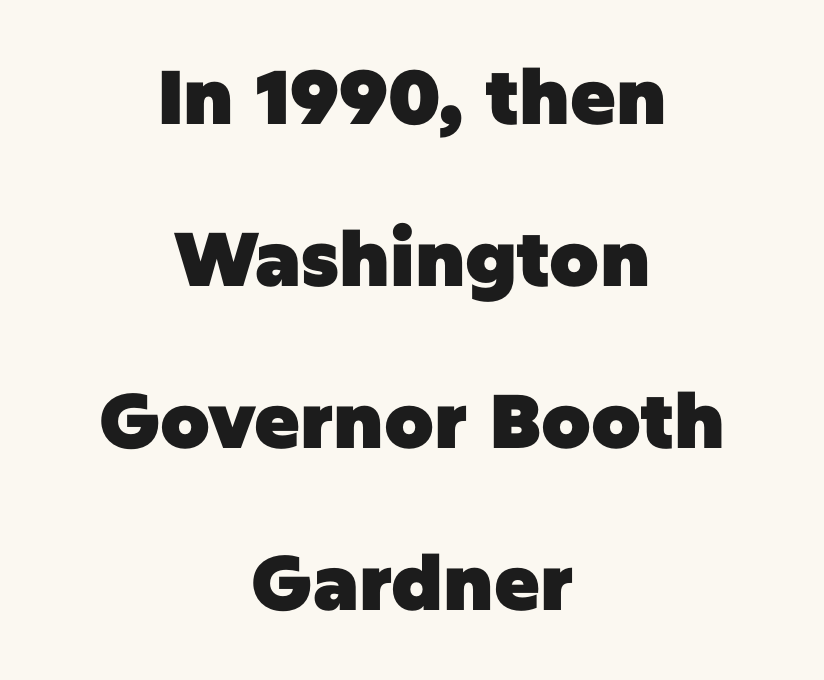
Q: Is the text bold? A: Yes.
Q: Is the text italic (slanted)? A: No, it is upright.
Q: Is the typeface a serif or a sans-serif typeface? A: Sans-serif.
Q: Is the text underlined? A: No.
Q: How is the paragraph aligned? A: Centered.
Q: Is the spacing between letters normal or unusually wide? A: Normal.
Q: Is the spacing between lines tight, normal or loose? A: Loose.
Q: Width (condensed, normal, or wide)? A: Normal.
Q: Stroke contrast? A: Low.
Q: x-height? A: Large.
Q: Monospaced? A: No.
